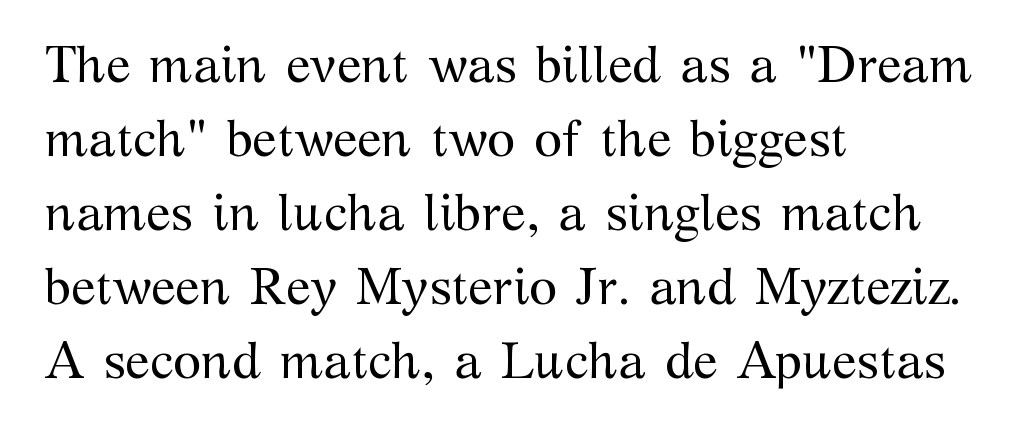
Vertical stems look standard width or narrower in stroke. Check the space under the baseline: it is left empty. Horizontally, the lines are justified to the leading edge only. Varying glyph widths throughout — classic text-font behaviour. Tracking value appears to be zero — textbook default spacing. Vertically, the passage feels balanced, rows spaced as you'd expect.
